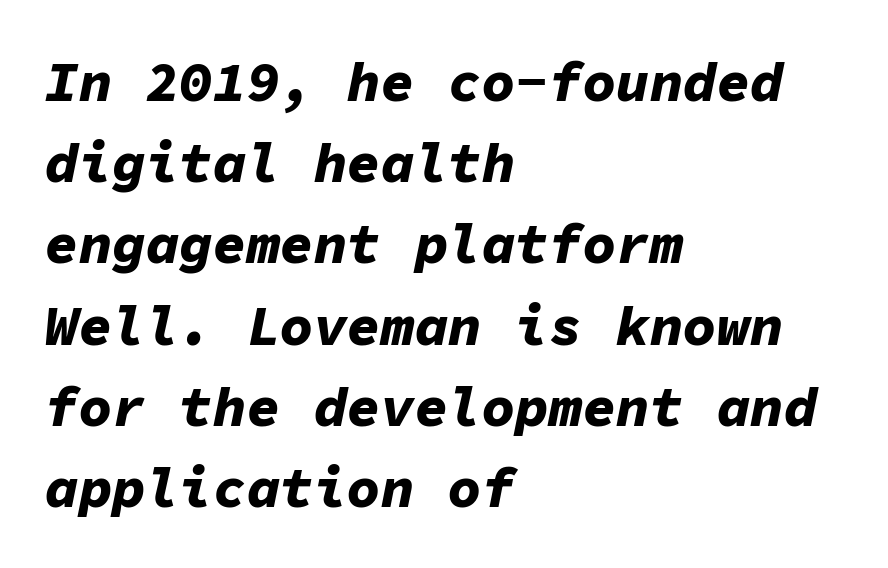
The image shows 56 px bold type, italic (leaning right), monospaced; set left-aligned, normal line spacing (1.45x), normal letter spacing, not underlined; low stroke contrast and a medium x-height.
